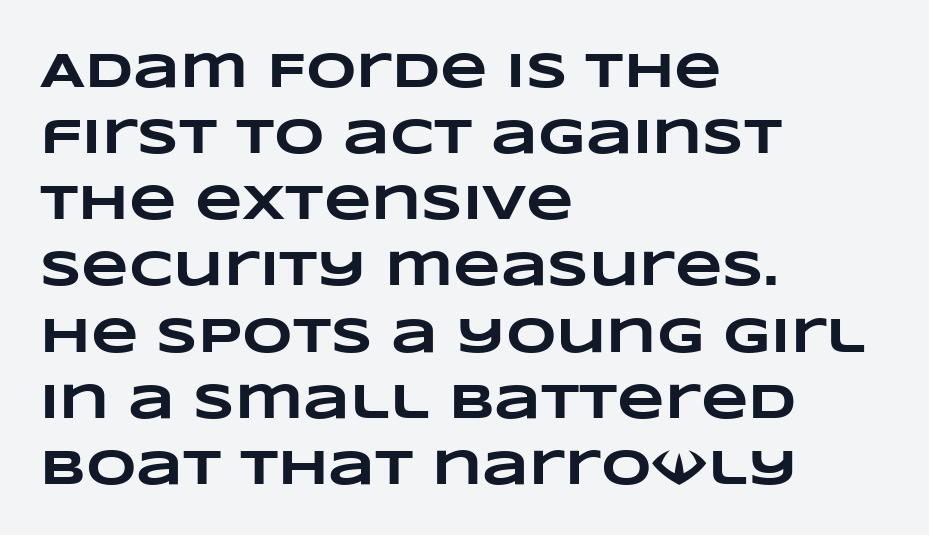
{"bold": "yes", "weight": "heavy", "width": "wide", "stroke_contrast": "low", "x_height": "large", "monospaced": "no", "underline": "no", "align": "left", "line_spacing": "normal", "line_spacing_ratio": 1.35, "letter_spacing": "normal", "letter_spacing_em": 0.0, "glyph_px": 49}
